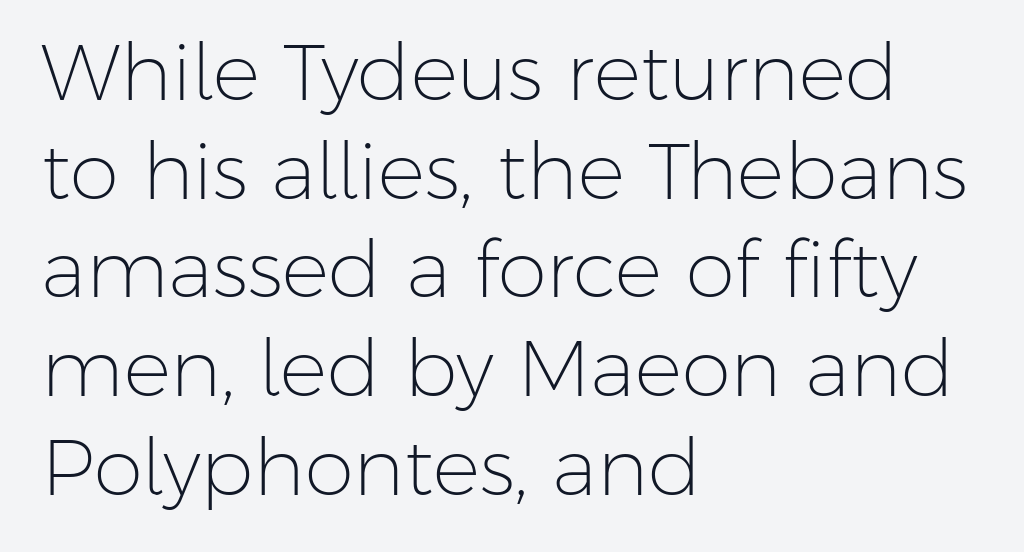
Q: Is the text bold? A: No.
Q: Is the text italic (slanted)? A: No, it is upright.
Q: Is the typeface a serif or a sans-serif typeface? A: Sans-serif.
Q: Is the text underlined? A: No.
Q: How is the paragraph aligned? A: Left-aligned.
Q: Is the spacing between letters normal or unusually wide? A: Normal.
Q: Is the spacing between lines tight, normal or loose? A: Normal.
Q: Width (condensed, normal, or wide)? A: Normal.
Q: Stroke contrast? A: Low.
Q: x-height? A: Medium.
Q: Monospaced? A: No.
